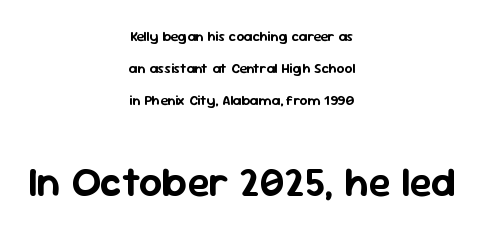
{"serif": "no", "italic": "no", "width": "normal", "stroke_contrast": "low", "x_height": "medium", "monospaced": "no", "underline": "no", "align": "center", "line_spacing": "loose", "line_spacing_ratio": 2.27, "letter_spacing": "normal", "letter_spacing_em": 0.0, "larger_block": "second", "size_ratio": 2.93, "glyph_px": 41}
